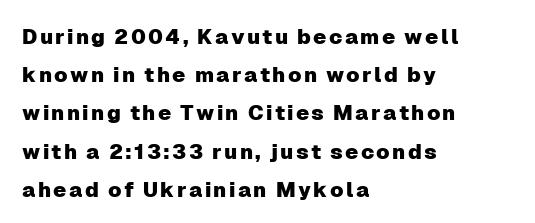
The font's upright variant was chosen for this text. Letters rest on an invisible, unmarked baseline. The rag falls on the right side of this text block.
